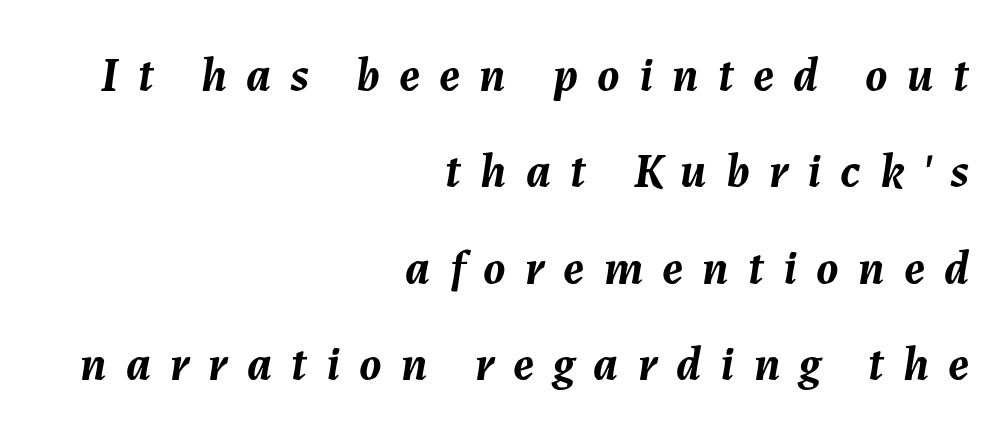
{"italic": "yes", "lean": "right", "slant_degrees": 7, "bold": "yes", "weight": "semibold", "width": "normal", "stroke_contrast": "medium", "x_height": "medium", "monospaced": "no", "underline": "no", "align": "right", "line_spacing": "loose", "line_spacing_ratio": 2.01, "letter_spacing": "wide", "letter_spacing_em": 0.4, "glyph_px": 48}
